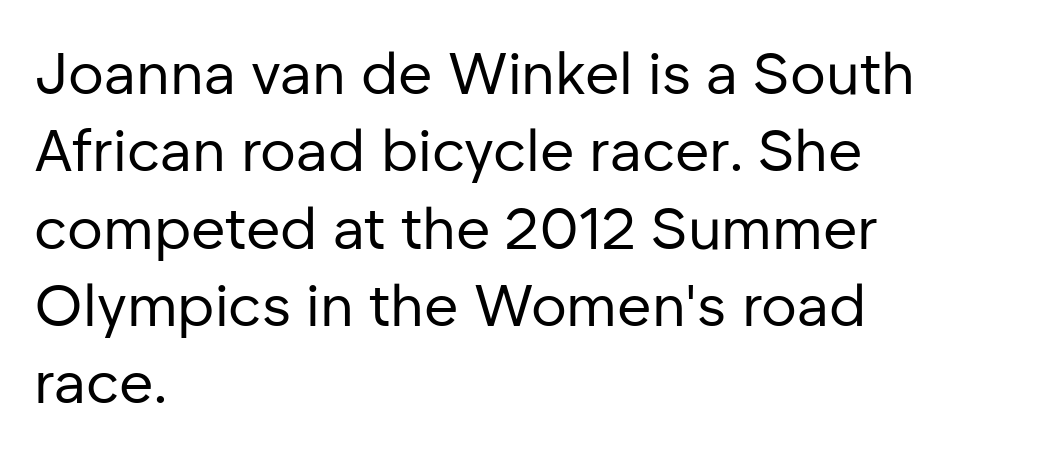
{"serif": "no", "italic": "no", "bold": "no", "weight": "regular", "width": "normal", "stroke_contrast": "low", "x_height": "medium", "monospaced": "no", "underline": "no", "align": "left", "line_spacing": "normal", "line_spacing_ratio": 1.31, "letter_spacing": "normal", "letter_spacing_em": 0.0, "glyph_px": 59}
